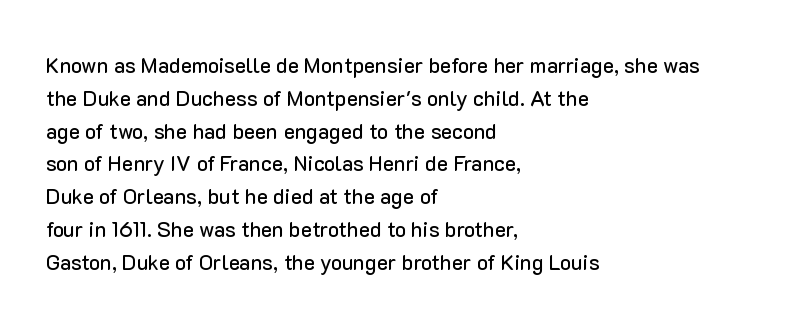
{"italic": "no", "underline": "no", "align": "left", "line_spacing": "normal", "line_spacing_ratio": 1.56, "letter_spacing": "normal", "letter_spacing_em": 0.0, "glyph_px": 21}
